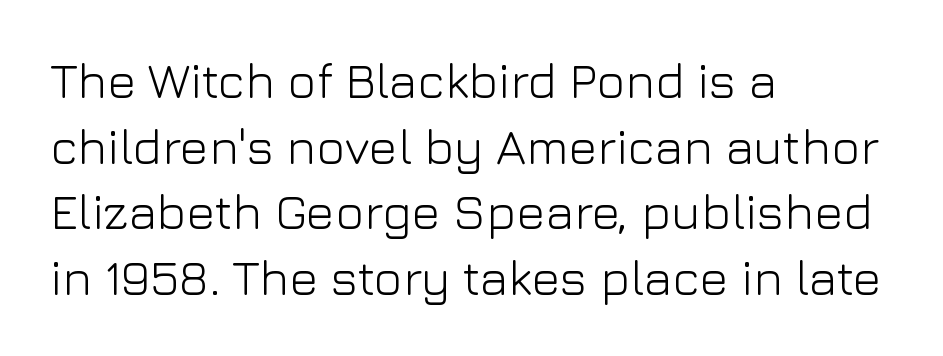
{"serif": "no", "italic": "no", "bold": "no", "weight": "light", "width": "normal", "stroke_contrast": "low", "x_height": "medium", "monospaced": "no", "underline": "no", "align": "left", "line_spacing": "normal", "line_spacing_ratio": 1.34, "letter_spacing": "normal", "letter_spacing_em": 0.0, "glyph_px": 49}
